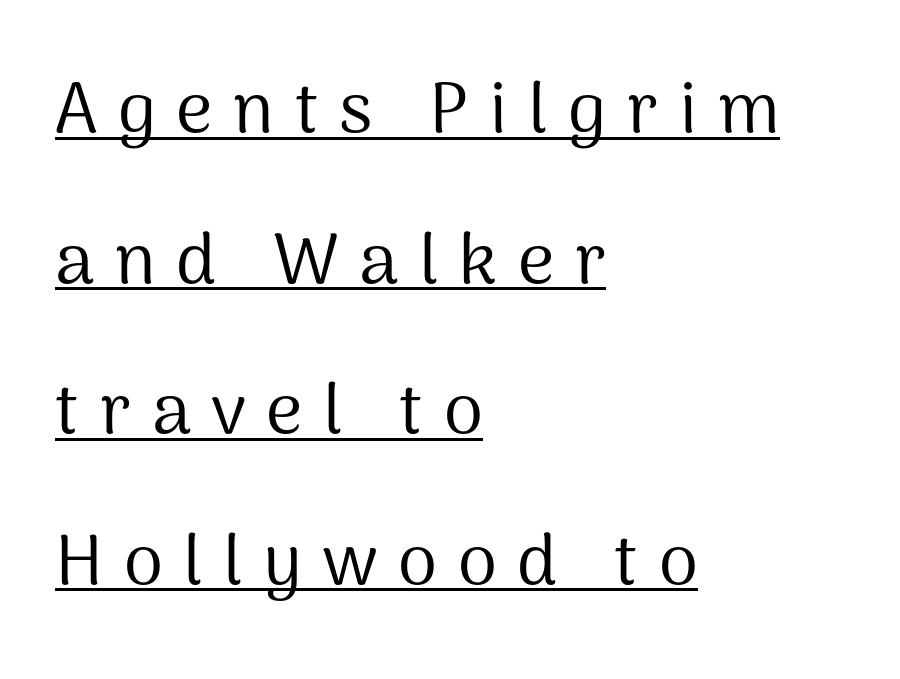
Character widths vary here, with narrow letters taking less room than wide ones. The specimen reads as upright at a glance. A typesetter would call this leading open, well beyond the default. Weight: in the light-to-regular range. Visually the block forms a straight wall on the left and a jagged coastline on the right. Tracking value appears strongly positive — letters spread wide.
